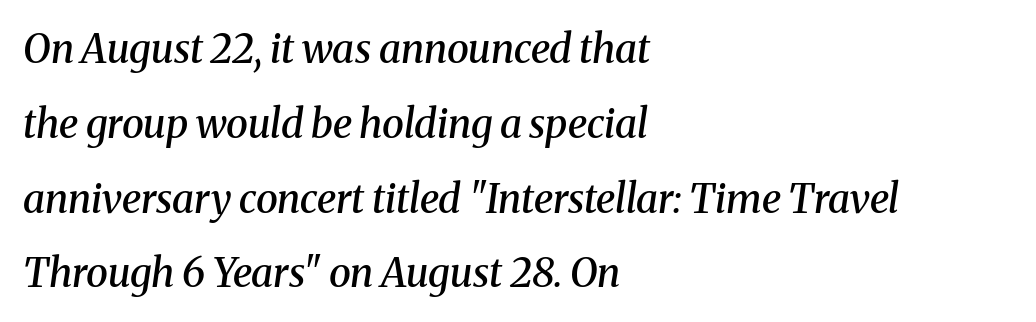
The image shows 40 px semibold serif type, italic (leaning right); set left-aligned, line spacing 1.87x, normal letter spacing, not underlined; medium stroke contrast and a medium x-height.
